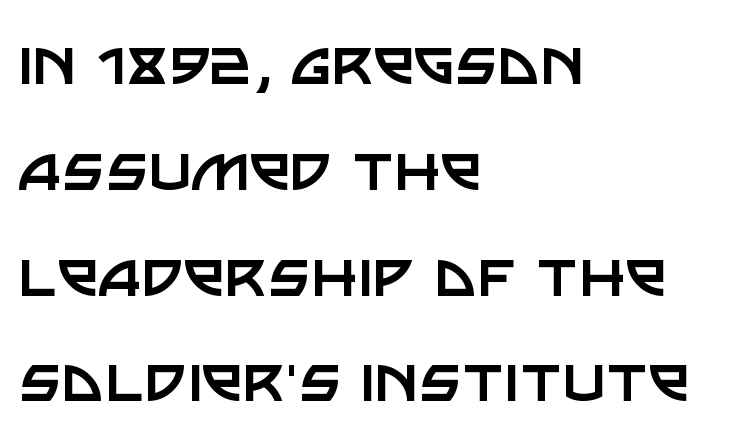
The image shows 74 px regular-weight sans-serif type, upright; set left-aligned, normal line spacing (1.43x), normal letter spacing, not underlined; low stroke contrast and a large x-height.
